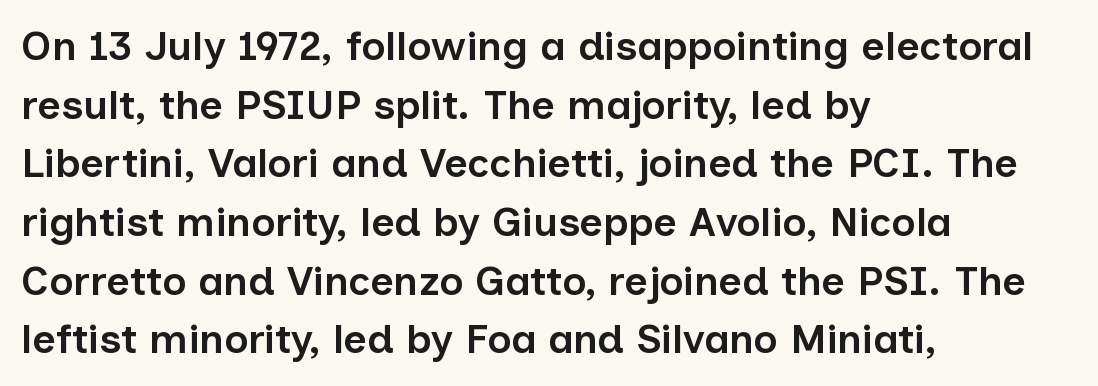
Varying glyph widths throughout — classic text-font behaviour. Stems and bowls a touch heavier than normal — semibold. Casual observation: everything's shoved over to the left. The gap between lines stays unmarked. Interline gaps are of average width in this sample.
